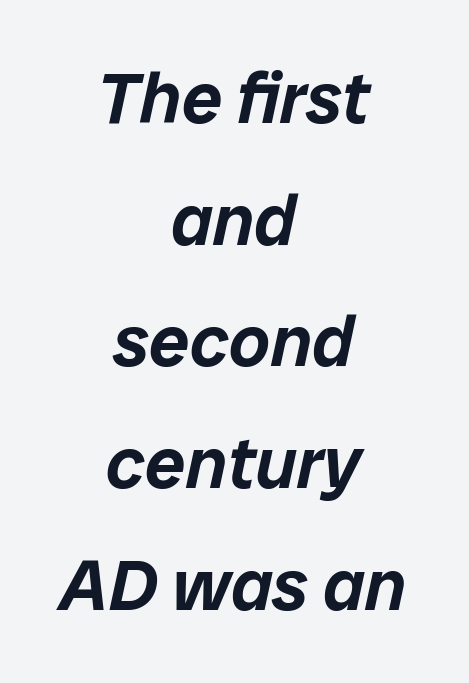
The letters are slanted; this is an italic face. Quick note: underline off. Tracking value appears to be zero — textbook default spacing. These lines sit exactly where default settings would place them. Typeset on center — no edge is straight.
